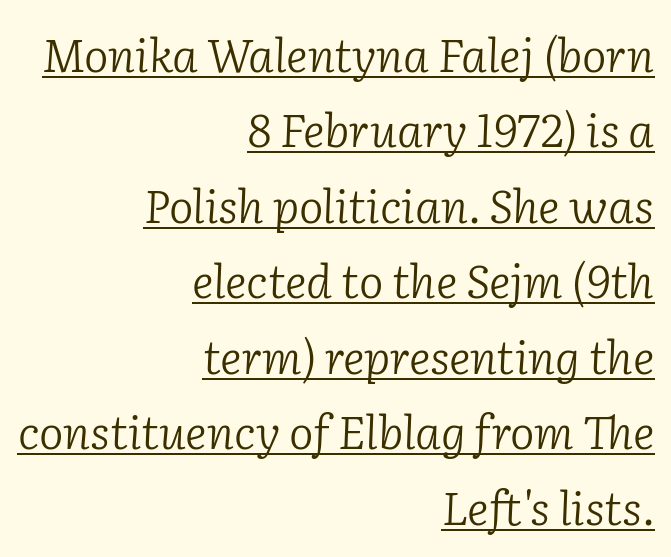
{"serif": "yes", "italic": "yes", "lean": "right", "slant_degrees": 2, "bold": "no", "weight": "light", "width": "normal", "stroke_contrast": "low", "x_height": "medium", "monospaced": "no", "underline": "yes", "align": "right", "line_spacing": "normal", "line_spacing_ratio": 1.64, "letter_spacing": "normal", "letter_spacing_em": 0.0, "glyph_px": 46}
